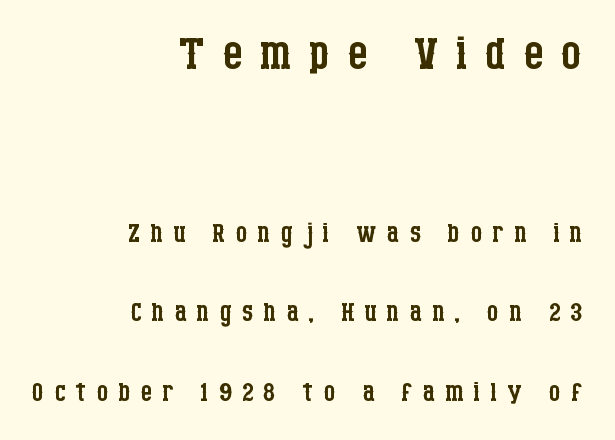
The image shows 64 px regular-weight, condensed serif type, upright; set right-aligned, loose line spacing (2.14x), unusually wide letter spacing (+0.27 em), not underlined; the first (top) block is 1.73x larger; low stroke contrast and a large x-height.
